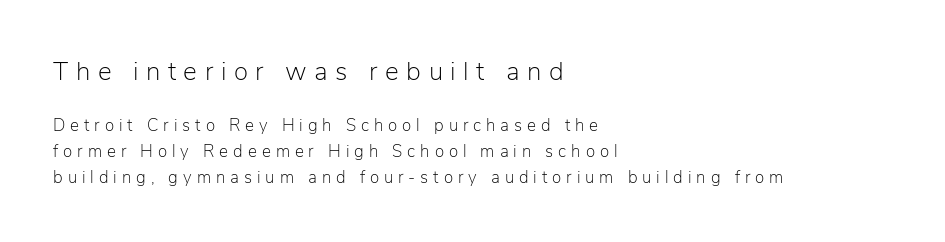
{"italic": "no", "bold": "no", "underline": "no", "align": "left", "line_spacing": "normal", "line_spacing_ratio": 1.52, "letter_spacing": "wide", "letter_spacing_em": 0.29, "larger_block": "first", "size_ratio": 1.53, "glyph_px": 26}
